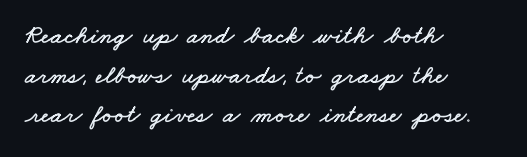
The passage shown is not underscored anywhere. Regarding leading, the lines here are spaced in the standard way. Line starts are locked; line ends wander. No extra tracking has been applied to these lines.
